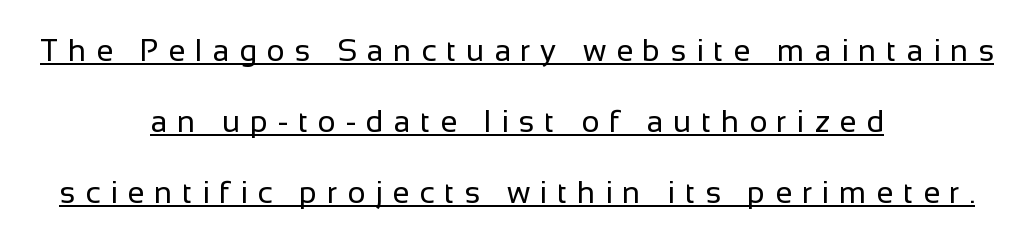
The image shows 31 px regular-weight sans-serif type, upright; set centered, loose line spacing (2.29x), unusually wide letter spacing (+0.31 em), underlined; low stroke contrast and a medium x-height.
